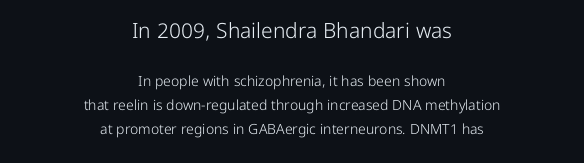
Q: Is the text bold? A: No.
Q: Is the text italic (slanted)? A: No, it is upright.
Q: Is the text underlined? A: No.
Q: How is the paragraph aligned? A: Centered.
Q: Is the spacing between letters normal or unusually wide? A: Normal.
Q: Which block of text is set in a larger size, the first (top) or the second (bottom)? A: The first (top) one.
